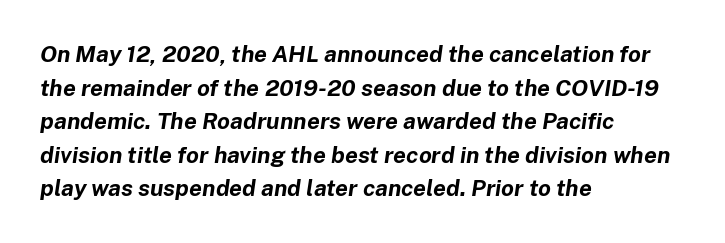
{"italic": "yes", "lean": "right", "slant_degrees": 8, "bold": "yes", "underline": "no", "align": "left", "line_spacing": "normal", "line_spacing_ratio": 1.46, "letter_spacing": "normal", "letter_spacing_em": 0.0, "glyph_px": 23}
